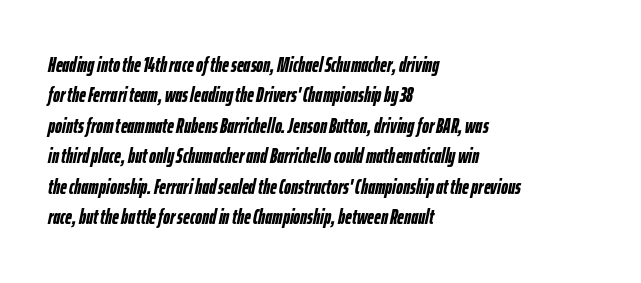
Q: Is the text bold? A: Yes.
Q: Is the text italic (slanted)? A: Yes, it leans right by about 12 degrees.
Q: Is the text underlined? A: No.
Q: How is the paragraph aligned? A: Left-aligned.
Q: Is the spacing between letters normal or unusually wide? A: Normal.
Q: Is the spacing between lines tight, normal or loose? A: Normal.
